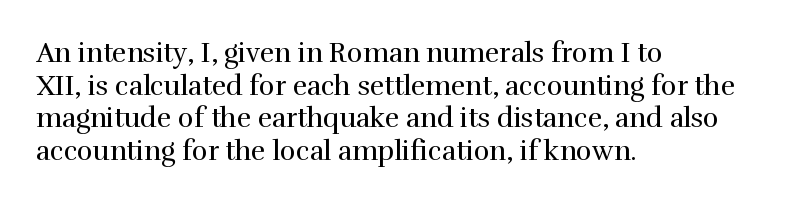
The image shows 27 px text type, upright; set left-aligned, line spacing 1.21x, normal letter spacing, not underlined.
